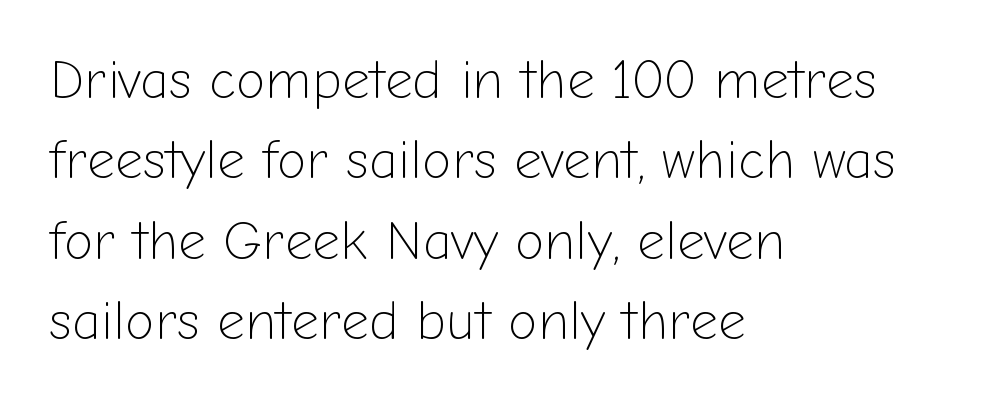
Q: Is the text bold? A: No.
Q: Is the text italic (slanted)? A: No, it is upright.
Q: Is the typeface a serif or a sans-serif typeface? A: Sans-serif.
Q: Is the text underlined? A: No.
Q: How is the paragraph aligned? A: Left-aligned.
Q: Is the spacing between letters normal or unusually wide? A: Normal.
Q: Is the spacing between lines tight, normal or loose? A: Normal.
Q: Width (condensed, normal, or wide)? A: Normal.
Q: Stroke contrast? A: Low.
Q: x-height? A: Medium.
Q: Monospaced? A: No.
